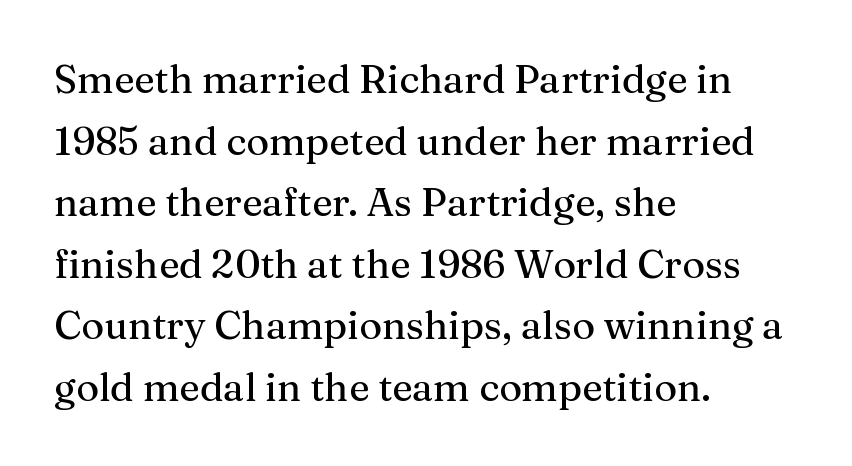
{"serif": "yes", "italic": "no", "width": "normal", "stroke_contrast": "medium", "x_height": "medium", "monospaced": "no", "underline": "no", "align": "left", "line_spacing": "normal", "line_spacing_ratio": 1.58, "letter_spacing": "normal", "letter_spacing_em": 0.0, "glyph_px": 39}
